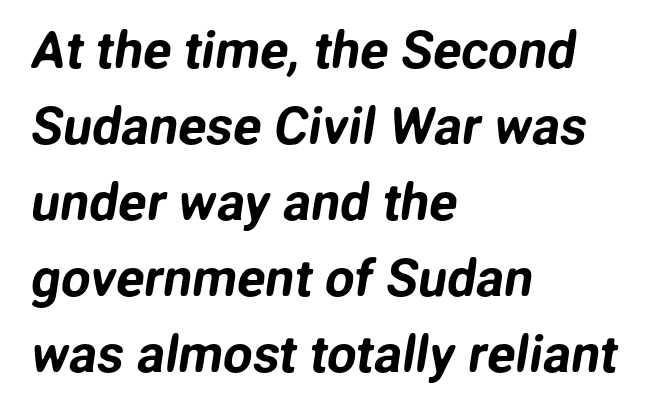
Each row of text sits above clean, open space. Where is the straight margin? On the left. Character widths vary here, with narrow letters taking less room than wide ones. The block of text has a typical density, with ordinary space between rows. You can tell from the bare stems that sans-serif type was used.
